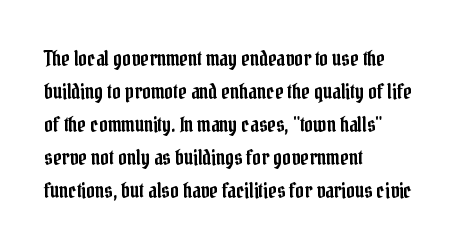
Q: Is the text italic (slanted)? A: No, it is upright.
Q: Is the text underlined? A: No.
Q: How is the paragraph aligned? A: Left-aligned.
Q: Is the spacing between letters normal or unusually wide? A: Normal.
Q: Is the spacing between lines tight, normal or loose? A: Normal.
